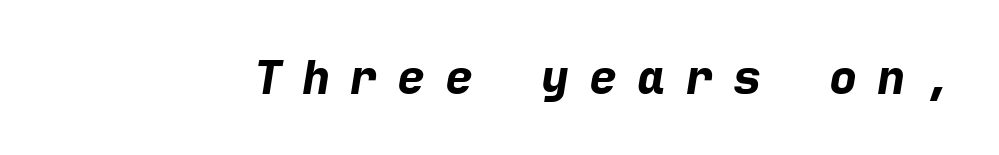
Posture: slanted. The horizontal fit of the characters is loose and conspicuously gappy. Honestly, there is no underline to notice here at all. Note the uniform advance width — an 'i' takes as much space as an 'm'. Each glyph is drawn with heavy, bold strokes.
